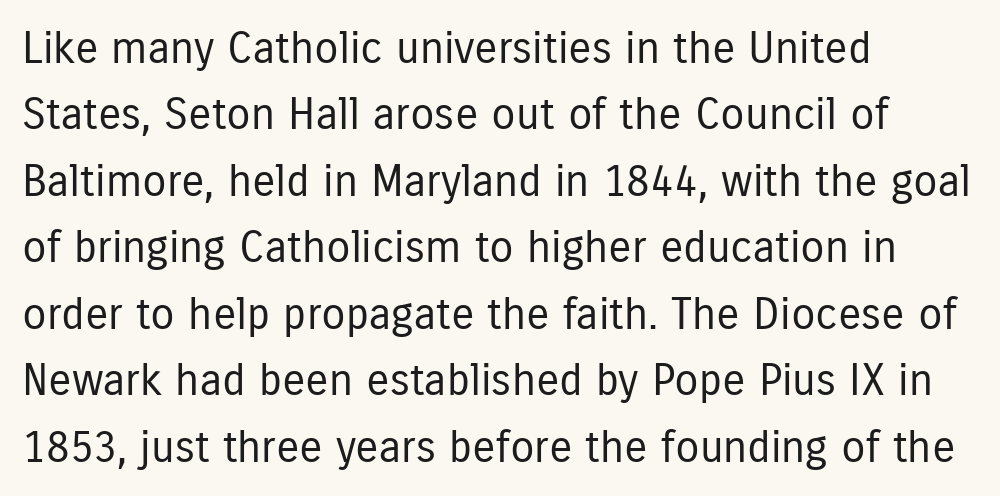
Q: Is the text bold? A: No.
Q: Is the text italic (slanted)? A: No, it is upright.
Q: Is the typeface a serif or a sans-serif typeface? A: Sans-serif.
Q: Is the text underlined? A: No.
Q: How is the paragraph aligned? A: Left-aligned.
Q: Is the spacing between letters normal or unusually wide? A: Normal.
Q: Is the spacing between lines tight, normal or loose? A: Normal.
Q: Width (condensed, normal, or wide)? A: Condensed.
Q: Stroke contrast? A: Low.
Q: x-height? A: Medium.
Q: Monospaced? A: No.
